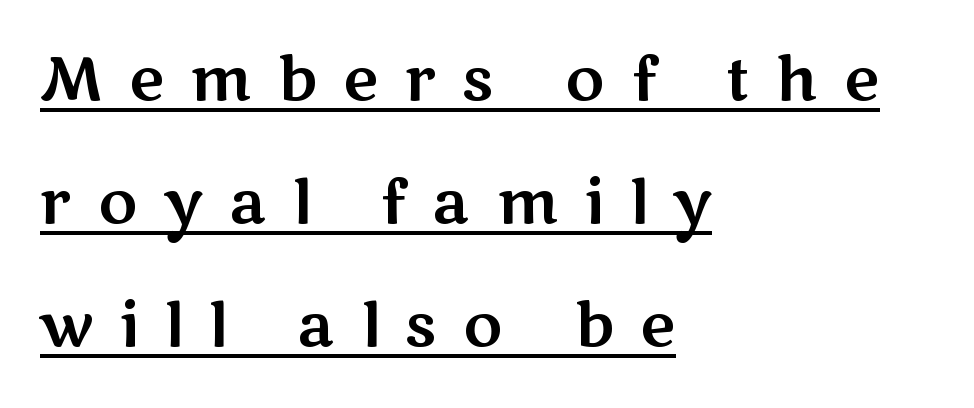
{"serif": "no", "italic": "no", "width": "wide", "stroke_contrast": "medium", "x_height": "medium", "monospaced": "no", "underline": "yes", "align": "left", "line_spacing": "loose", "line_spacing_ratio": 2.05, "letter_spacing": "wide", "letter_spacing_em": 0.44, "glyph_px": 60}
